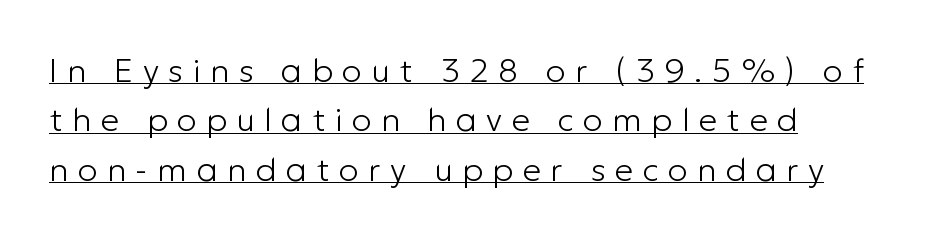
The specimen includes a rule beneath the text block's lines. What's the leading like? Ordinary, nothing unusual. Every character sits straight up, as roman type does. The rendering uses natural spacing where letterforms have individual widths.
